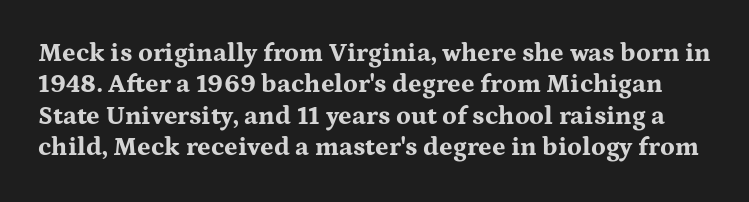
Q: Is the text bold? A: Yes.
Q: Is the text italic (slanted)? A: No, it is upright.
Q: Is the text underlined? A: No.
Q: Is the spacing between letters normal or unusually wide? A: Normal.
